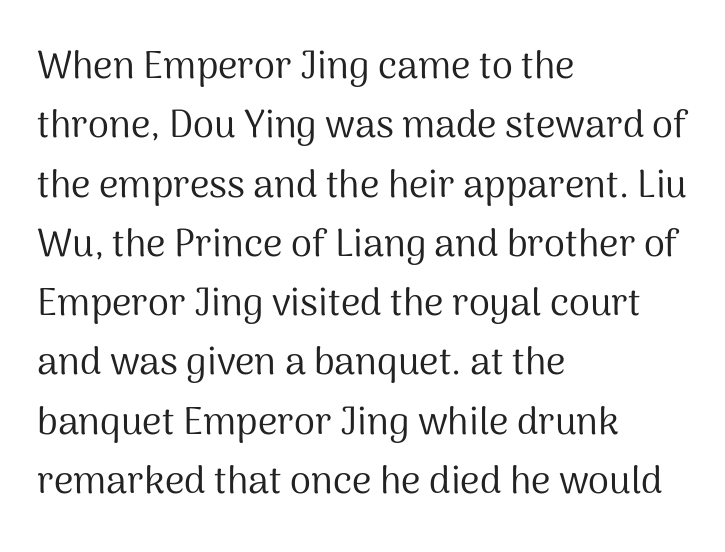
{"serif": "no", "italic": "no", "bold": "no", "weight": "regular", "width": "normal", "stroke_contrast": "medium", "x_height": "medium", "monospaced": "no", "underline": "no", "align": "left", "line_spacing": "normal", "line_spacing_ratio": 1.56, "letter_spacing": "normal", "letter_spacing_em": 0.0, "glyph_px": 38}
